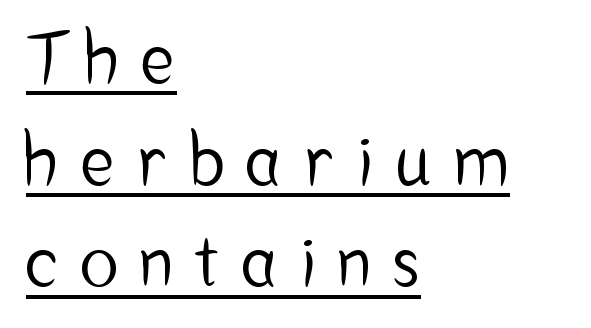
A typesetter would label this face a sans. Varying glyph widths throughout — classic text-font behaviour. Leftover space on each line is placed entirely after the last word. Someone cranked the tracking dial way up on this one. Descenders here cross a horizontal rule under the line. The axis of the letterforms is exactly vertical.
